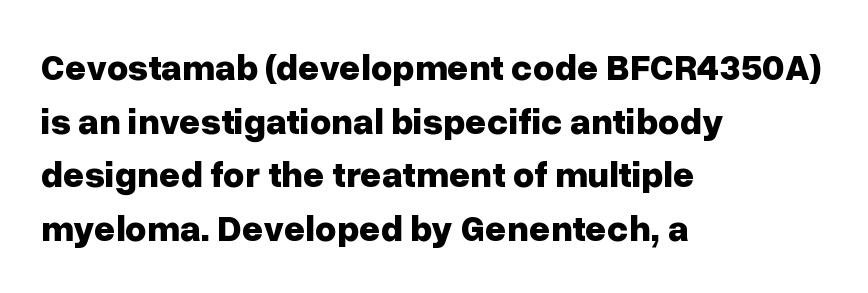
You can tell from the bare stems that sans-serif type was used. Italic: no, the glyphs are upright roman. A dark, heavy texture on the line: the type is bold. Think of a printed novel: that variable character pitch is what you see here. Notice how the passage keeps a crisp vertical edge on the left only. Honestly, the letter spacing is just normal — you wouldn't notice it.
